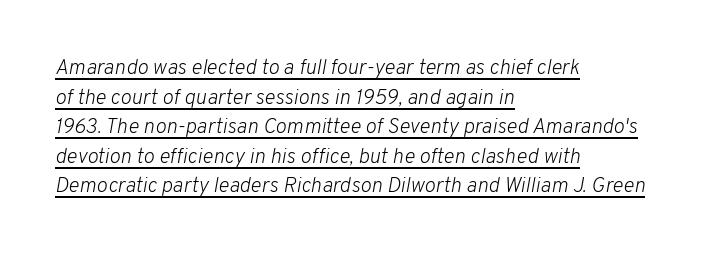
The image shows 21 px text type, italic (leaning right); set left-aligned, normal line spacing (1.41x), normal letter spacing, underlined.
